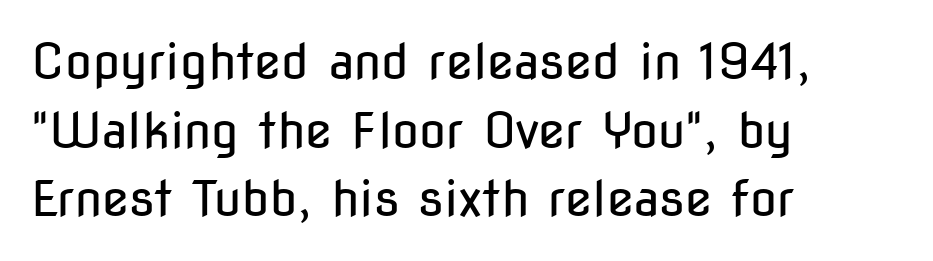
The face used here is proportionally spaced, like ordinary book or web type. Rows of type keep a routine distance in the vertical direction. Check where the strokes stop: nothing finishes them off — pure sans. The line texture is even and compact thanks to regular tracking.
